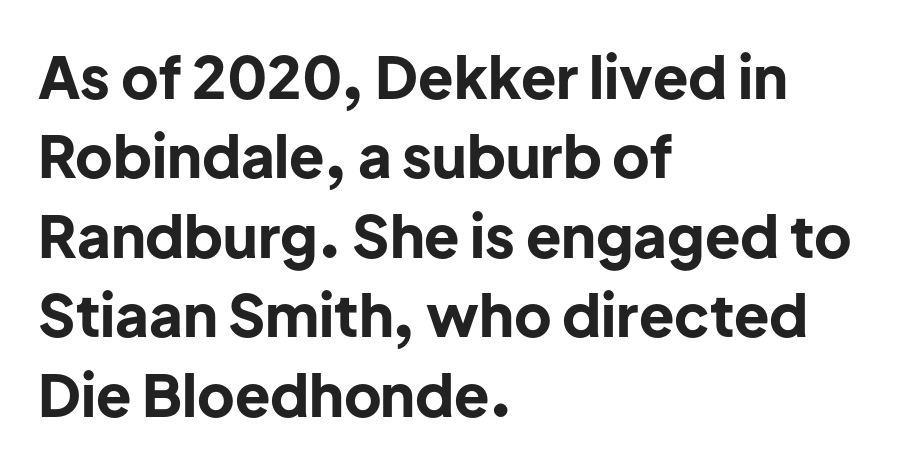
The image shows 58 px bold sans-serif type, upright; set left-aligned, normal line spacing (1.37x), normal letter spacing, not underlined; low stroke contrast and a medium x-height.
